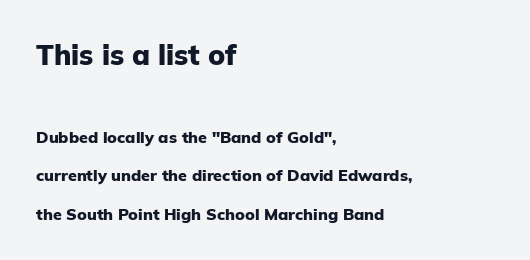
Q: Is the text bold? A: Yes.
Q: Is the text italic (slanted)? A: No, it is upright.
Q: Is the typeface a serif or a sans-serif typeface? A: Sans-serif.
Q: Is the text underlined? A: No.
Q: How is the paragraph aligned? A: Left-aligned.
Q: Is the spacing between letters normal or unusually wide? A: Normal.
Q: Is the spacing between lines tight, normal or loose? A: Loose.
Q: Which block of text is set in a larger size, the first (top) or the second (bottom)? A: The first (top) one.
Q: Width (condensed, normal, or wide)? A: Normal.
Q: Stroke contrast? A: Low.
Q: x-height? A: Medium.
Q: Monospaced? A: No.
